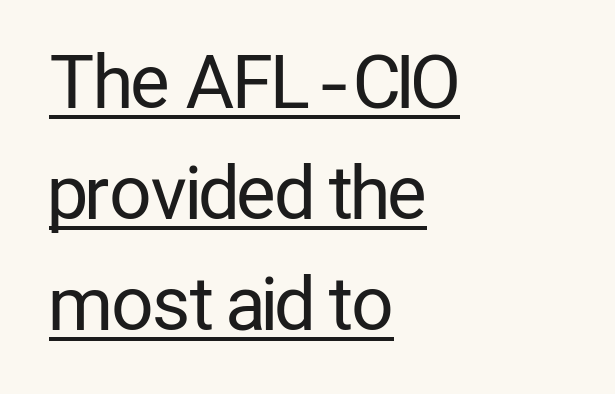
The image shows 73 px regular-weight, condensed sans-serif type, upright; set left-aligned, normal line spacing (1.52x), normal letter spacing, underlined; low stroke contrast and a medium x-height.
